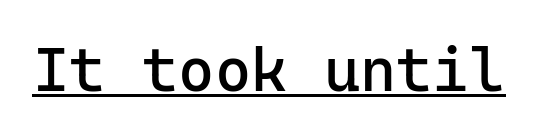
Do the letters lean? They stand straight. Do the characters align in a grid? Yes, the font is monospaced. The text was rendered using a sans face with plain stroke endings. Nothing heavy about these letters — not bold at all.
